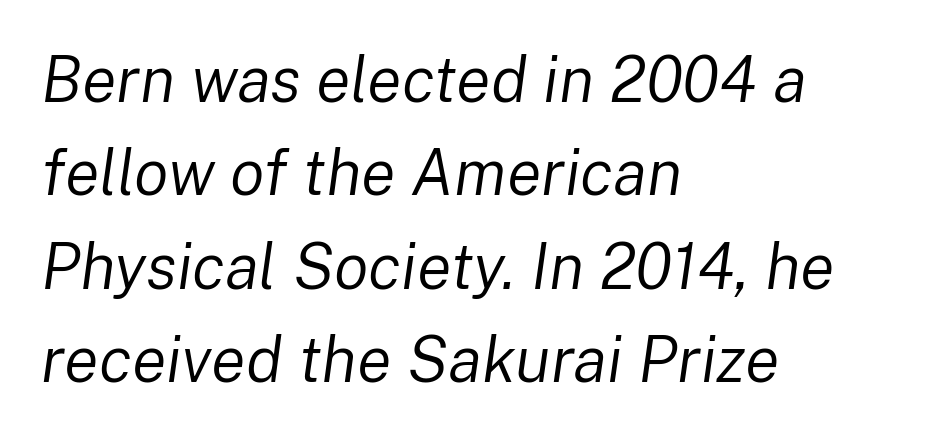
{"italic": "yes", "lean": "right", "slant_degrees": 8, "bold": "no", "weight": "regular", "width": "normal", "stroke_contrast": "low", "x_height": "medium", "monospaced": "no", "underline": "no", "align": "left", "line_spacing": "normal", "line_spacing_ratio": 1.46, "letter_spacing": "normal", "letter_spacing_em": 0.0, "glyph_px": 64}
